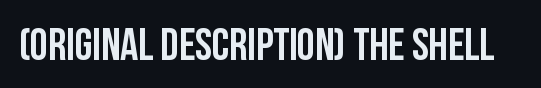
The image shows 45 px semibold, condensed sans-serif type, upright; set normal letter spacing, not underlined; low stroke contrast and a large x-height.
